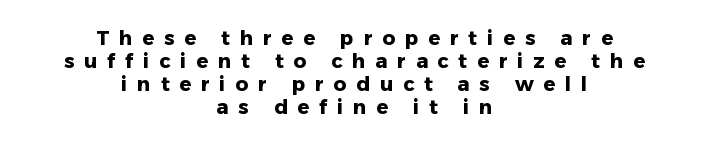
Q: Is the text bold? A: Yes.
Q: Is the text italic (slanted)? A: No, it is upright.
Q: Is the text underlined? A: No.
Q: How is the paragraph aligned? A: Centered.
Q: Is the spacing between letters normal or unusually wide? A: Unusually wide.
Q: Is the spacing between lines tight, normal or loose? A: Tight.
